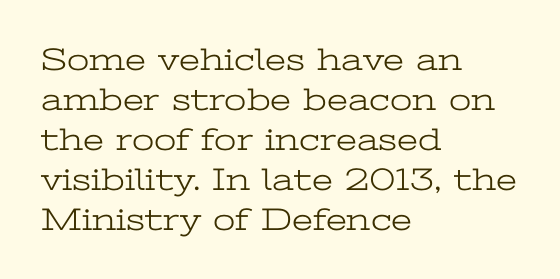
The image shows 32 px light, wide serif type, upright; set left-aligned, normal line spacing (1.25x), normal letter spacing, not underlined; low stroke contrast and a medium x-height.
